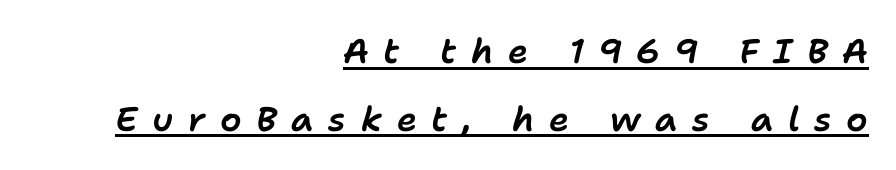
Spacing between characters has been opened up far beyond the box default. Proportional: the letters do not fall into vertical columns. A continuous stroke trails under the words, as in a hyperlink. Notice how the passage keeps a crisp vertical edge on the right only.
